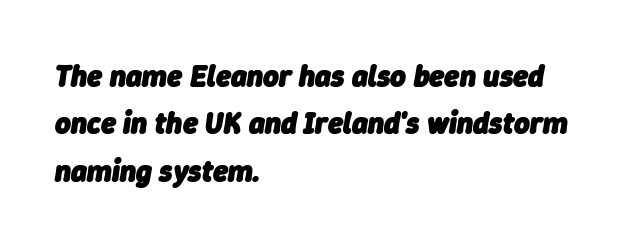
Q: Is the text bold? A: Yes.
Q: Is the text italic (slanted)? A: Yes, it leans right by about 9 degrees.
Q: Is the text underlined? A: No.
Q: How is the paragraph aligned? A: Left-aligned.
Q: Is the spacing between letters normal or unusually wide? A: Normal.
Q: Is the spacing between lines tight, normal or loose? A: Normal.
Q: Width (condensed, normal, or wide)? A: Normal.
Q: Stroke contrast? A: Low.
Q: x-height? A: Medium.
Q: Monospaced? A: No.
